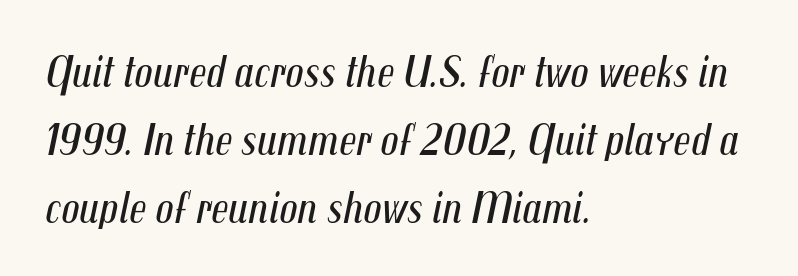
Characters follow at the spacing the type designer built in. The foot of each line stays bare and open. No letter is thick-stroked: the sample isn't bold. Note the varied advance widths — an 'i' is clearly narrower than an 'm'. The setting favours the left margin, as ordinary paragraphs usually do. The block of text has a typical density, with ordinary space between rows.
